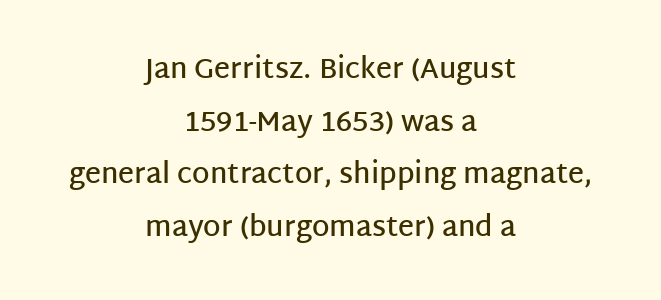
The area under the type is left untouched. Firm but not heavy-handed strokes: this text is semibold. The designer went with a sans here, leaving each stem footless. Rendered with straight, roman letterforms. Spacing verdict: proportional, widths tailored to each character.
